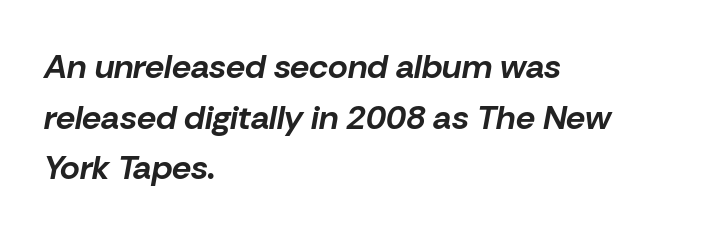
Glyph-to-glyph distance matches everyday printed text. The lines are quadded left. Rule under the text: the space is simply empty. Note the varied advance widths — an 'i' is clearly narrower than an 'm'. Vertically, the passage feels balanced, rows spaced as you'd expect. Every character sits at an angle, as italics do.
